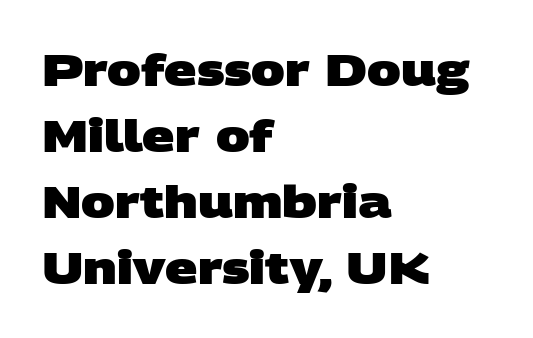
Letter spacing: default. Does the leading feel generous? No, just average. The space directly below the letters is spotless. Classification — sans serif. These lines are set flush left with a ragged right edge.
